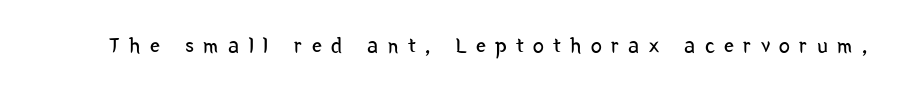
Q: Is the text bold? A: No.
Q: Is the text italic (slanted)? A: No, it is upright.
Q: Is the text underlined? A: No.
Q: Is the spacing between letters normal or unusually wide? A: Unusually wide.
